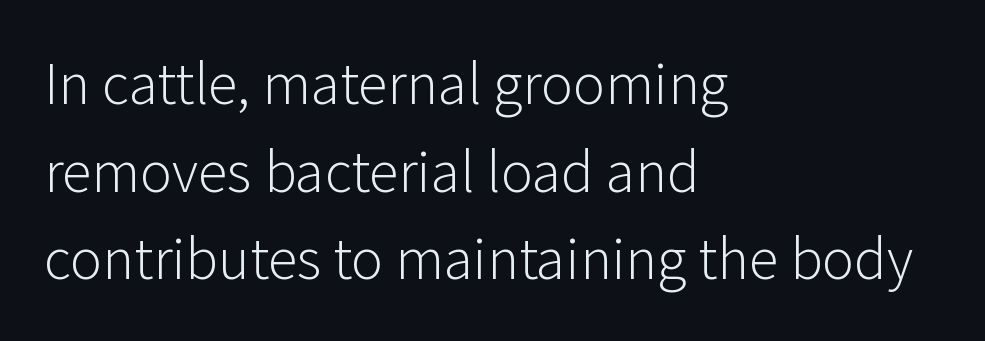
The image shows 60 px light sans-serif type, upright; set left-aligned, normal line spacing (1.46x), normal letter spacing, not underlined; low stroke contrast and a medium x-height.
